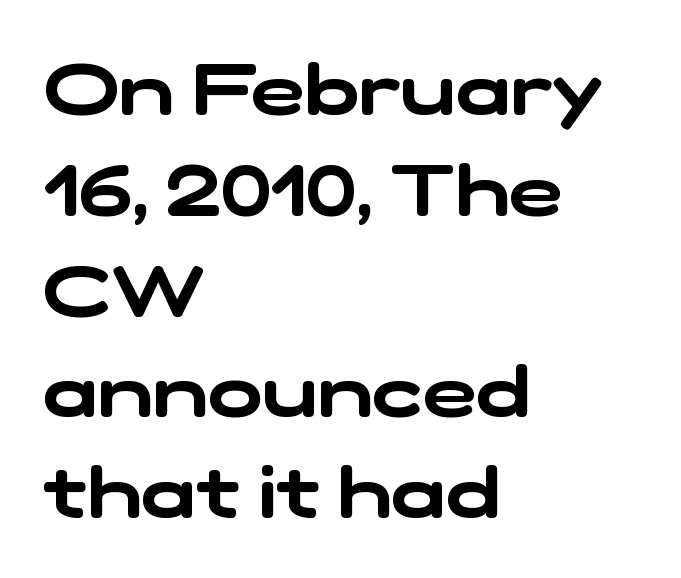
{"serif": "no", "width": "wide", "stroke_contrast": "low", "x_height": "medium", "monospaced": "no", "underline": "no", "align": "left", "line_spacing": "normal", "line_spacing_ratio": 1.4, "letter_spacing": "normal", "letter_spacing_em": 0.0, "glyph_px": 72}
